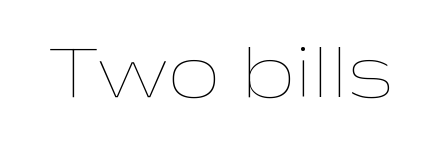
The image shows 75 px thin, wide type, upright; set normal letter spacing, not underlined; low stroke contrast and a medium x-height.
